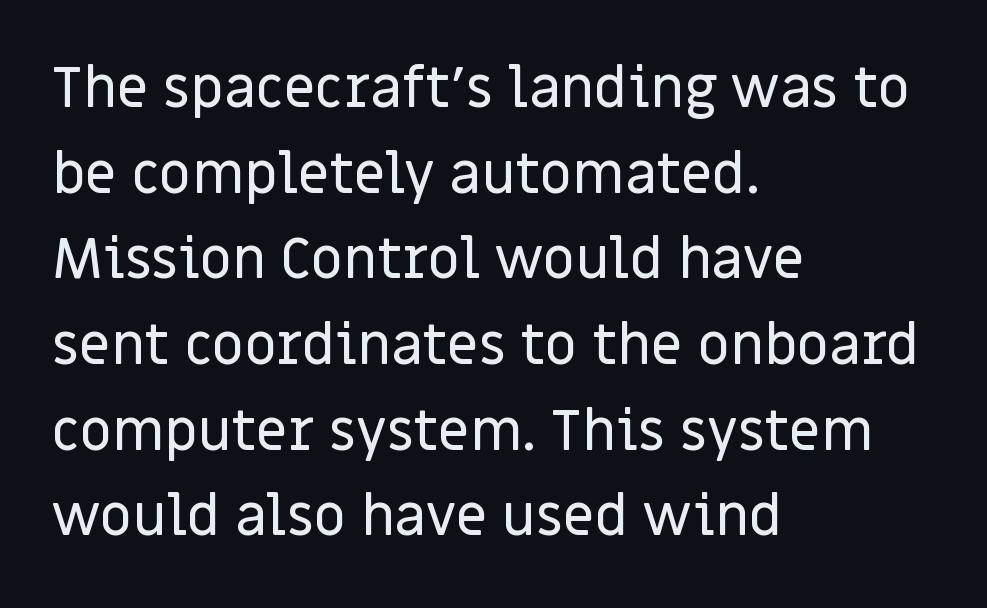
The image shows 56 px sans-serif type, upright; set left-aligned, normal line spacing (1.53x), normal letter spacing, not underlined; low stroke contrast and a large x-height.
